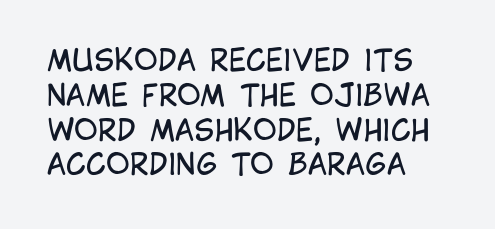
{"serif": "no", "italic": "no", "bold": "no", "weight": "regular", "width": "condensed", "stroke_contrast": "low", "x_height": "large", "monospaced": "no", "underline": "no", "align": "left", "line_spacing_ratio": 1.2, "letter_spacing": "normal", "letter_spacing_em": 0.0, "glyph_px": 29}
